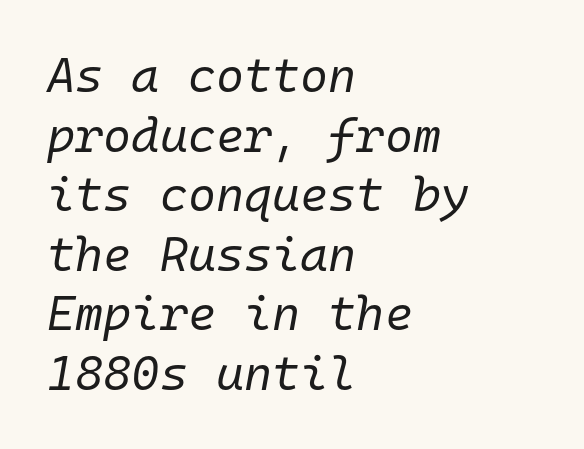
{"italic": "yes", "lean": "right", "slant_degrees": 10, "bold": "no", "weight": "regular", "width": "normal", "stroke_contrast": "low", "x_height": "medium", "monospaced": "yes", "underline": "no", "align": "left", "line_spacing_ratio": 1.24, "letter_spacing": "normal", "letter_spacing_em": 0.0, "glyph_px": 48}
